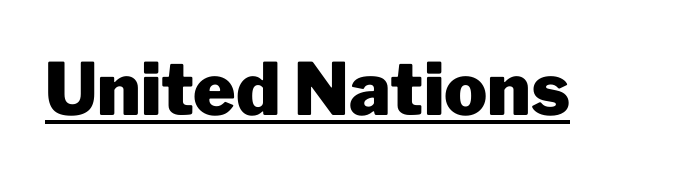
The image shows 72 px heavy sans-serif type, upright; set normal letter spacing, underlined; low stroke contrast and a medium x-height.
